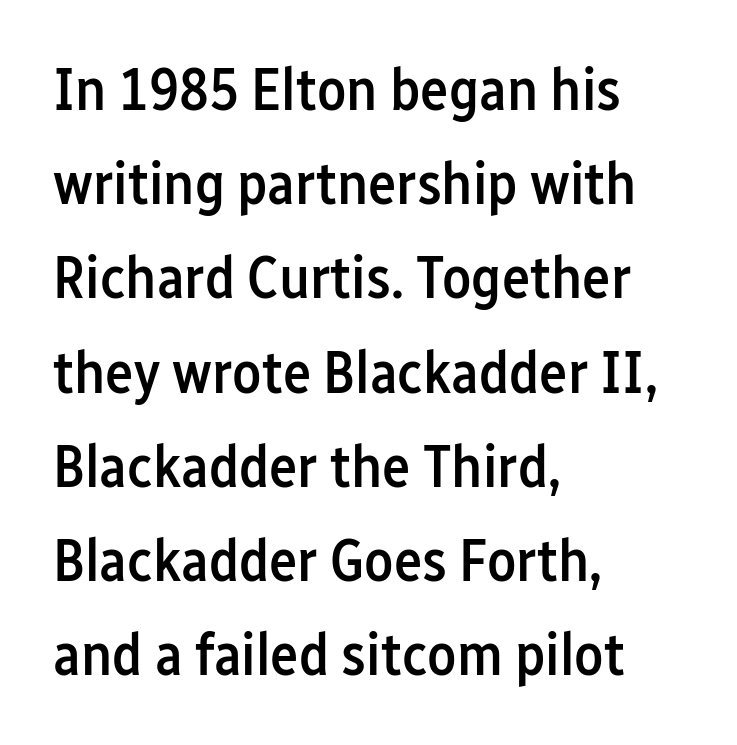
The image shows 60 px semibold, condensed sans-serif type, upright; set left-aligned, normal line spacing (1.57x), normal letter spacing, not underlined; low stroke contrast and a medium x-height.
